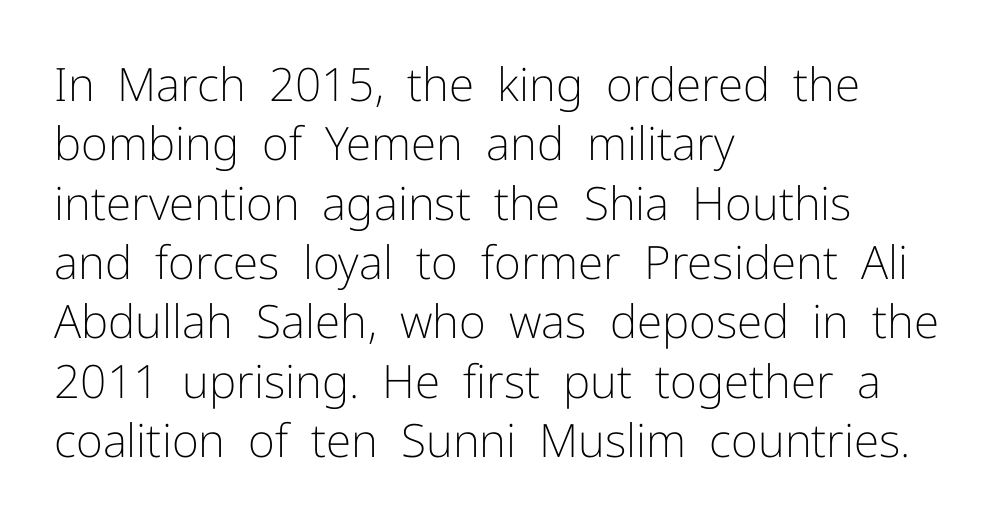
The image shows 46 px light sans-serif type, upright; set left-aligned, normal line spacing (1.29x), normal letter spacing, not underlined; low stroke contrast and a medium x-height.
